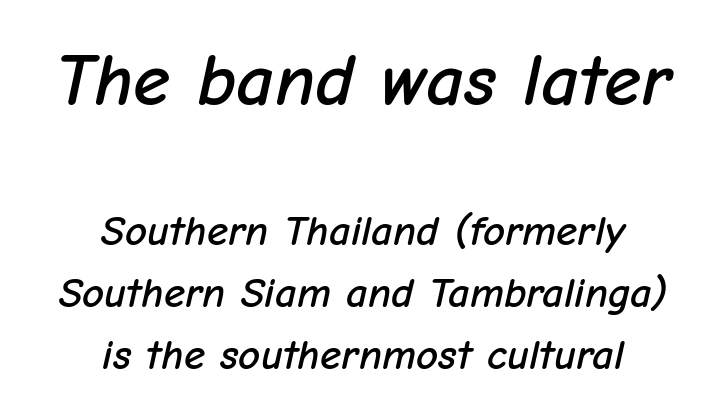
Reading down the block, each line starts at a different indent, mirrored at its end. Unmarked baselines from the first word to the last. You could call the tracking neutral — neither tight nor loose. These lines were composed using italics. Notice how descenders clear the ascenders below comfortably — that's standard leading.
